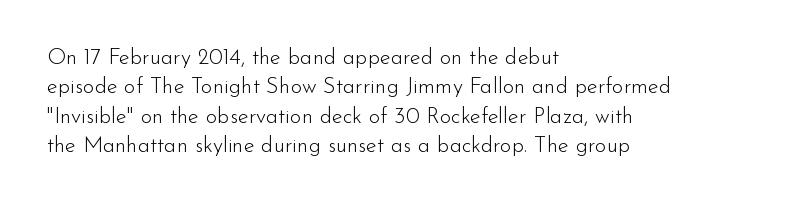
{"italic": "no", "bold": "no", "underline": "no", "align": "left", "line_spacing": "normal", "line_spacing_ratio": 1.33, "letter_spacing": "normal", "letter_spacing_em": 0.0, "glyph_px": 22}
